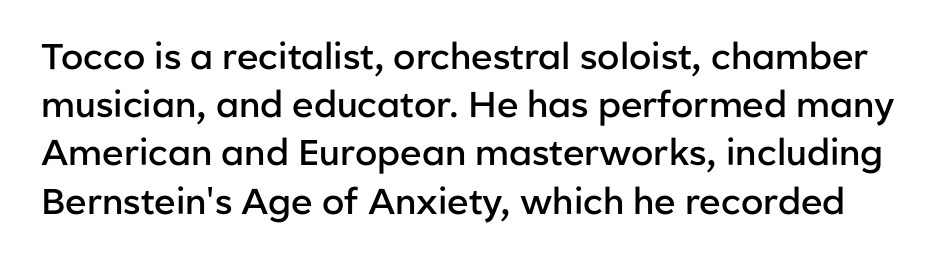
Each letter keeps its own natural width here, so spacing adapts to shape. This block has exactly the height ordinary leading produces. This sample uses a sans-serif face. This rendering leaves character spacing at its baseline value. Heft: intermediate — a semibold. Designer's note — italics off, roman on.
